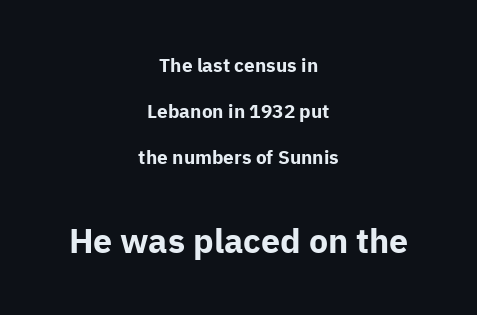
Quick note: not italic, upright. Spacing between characters is what you'd get straight out of the box. Pretty heavy lettering here — definitely bold. These lines stand farther apart than default settings would place them. Quick note: underline off.
